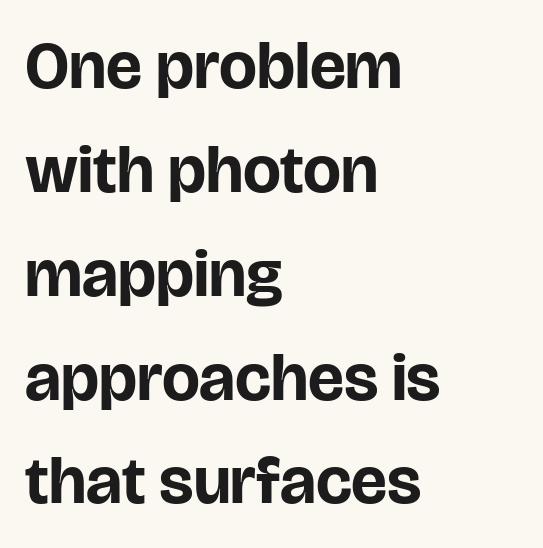
The image shows 67 px bold sans-serif type, upright; set left-aligned, normal line spacing (1.55x), normal letter spacing, not underlined; low stroke contrast and a large x-height.
